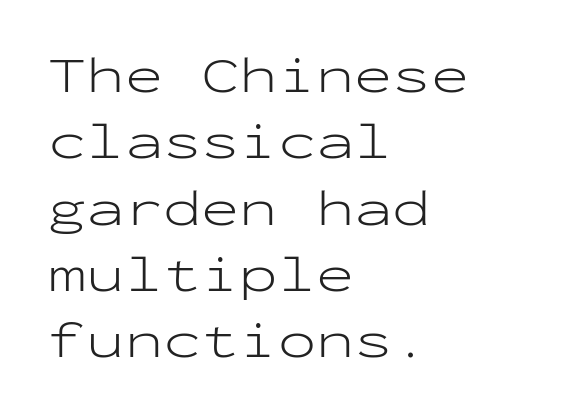
Q: Is the text bold? A: No.
Q: Is the text italic (slanted)? A: No, it is upright.
Q: Is the typeface a serif or a sans-serif typeface? A: Sans-serif.
Q: Is the text underlined? A: No.
Q: How is the paragraph aligned? A: Left-aligned.
Q: Is the spacing between letters normal or unusually wide? A: Normal.
Q: Is the spacing between lines tight, normal or loose? A: Normal.
Q: Width (condensed, normal, or wide)? A: Wide.
Q: Stroke contrast? A: Low.
Q: x-height? A: Medium.
Q: Monospaced? A: Yes.
